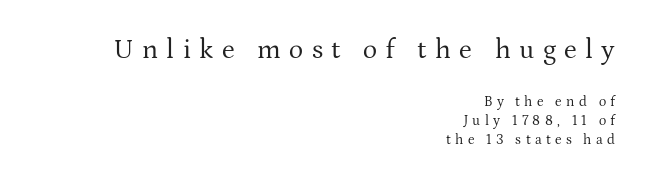
The strokes carry an ordinary text weight at most. Interline gaps are of average width in this sample. In terms of posture, this sample is upright. You get the large type first, then a drop to smaller type.
